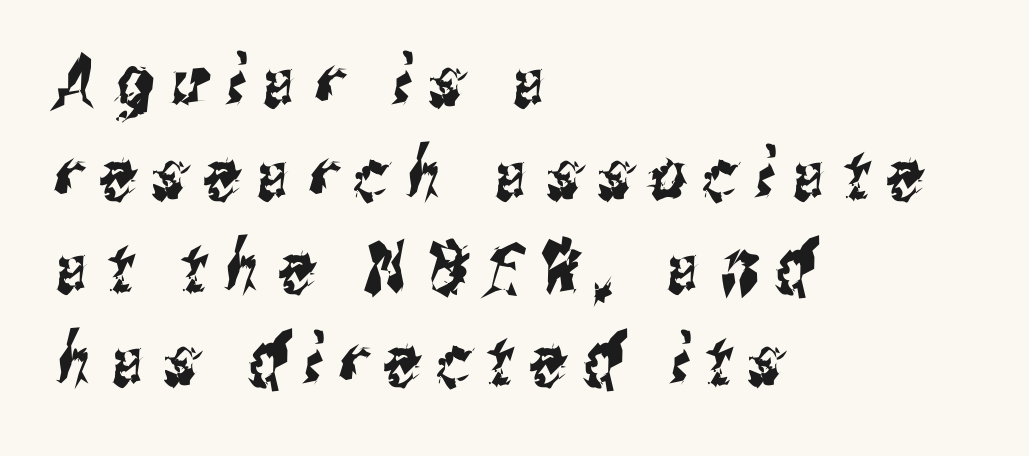
The image shows 71 px condensed sans-serif type; set left-aligned, normal line spacing (1.31x), unusually wide letter spacing (+0.25 em), not underlined; medium stroke contrast and a medium x-height.
